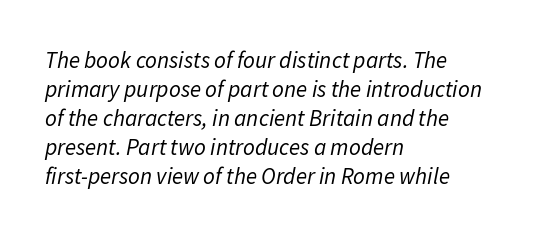
The image shows 23 px text type, italic (leaning right); set left-aligned, normal line spacing (1.26x), normal letter spacing, not underlined.
